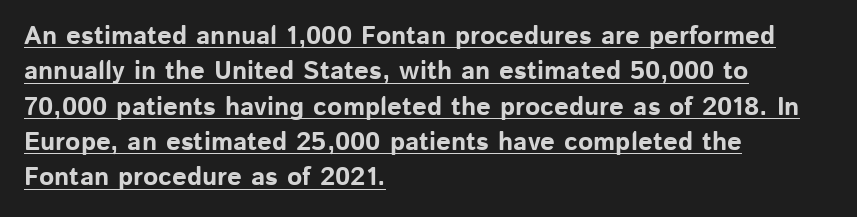
The image shows 26 px bold type, upright; set left-aligned, normal line spacing (1.36x), normal letter spacing, underlined.
